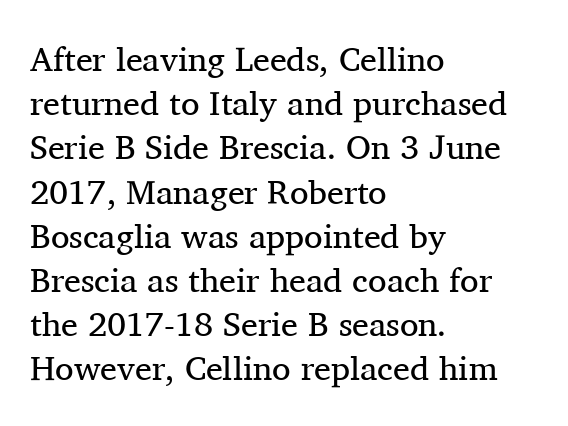
Visually the block forms a straight wall on the left and a jagged coastline on the right. The rendering uses natural spacing where letterforms have individual widths. Regular leading. Posture: straight, roman, zero tilt. A quiet, ordinary-to-light weight characterises the typeface.
